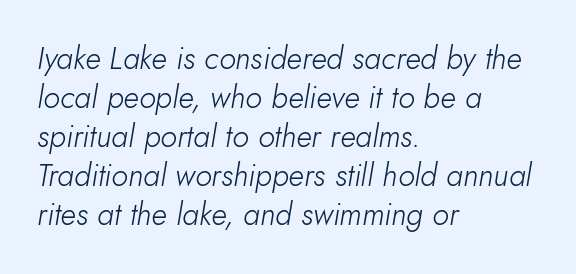
The image shows 31 px light type, italic (leaning right); set left-aligned, normal line spacing (1.26x), normal letter spacing, not underlined; low stroke contrast and a small x-height.
